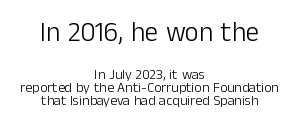
The image shows 27 px text type, upright; set centered, tight line spacing (0.96x), normal letter spacing, not underlined; the first (top) block is 1.93x larger.
